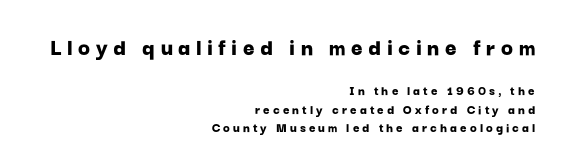
{"italic": "no", "bold": "yes", "underline": "no", "align": "right", "line_spacing": "normal", "line_spacing_ratio": 1.3, "letter_spacing": "wide", "letter_spacing_em": 0.22, "larger_block": "first", "size_ratio": 1.79, "glyph_px": 25}
